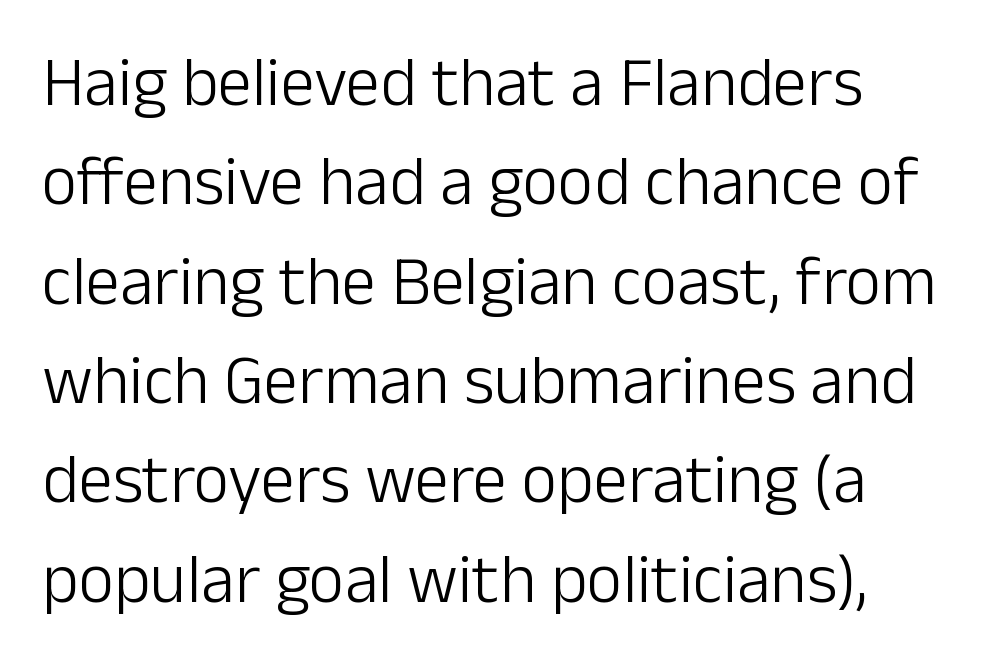
{"serif": "no", "italic": "no", "bold": "no", "weight": "light", "width": "normal", "stroke_contrast": "low", "x_height": "medium", "monospaced": "no", "underline": "no", "align": "left", "line_spacing": "normal", "line_spacing_ratio": 1.44, "letter_spacing": "normal", "letter_spacing_em": 0.0, "glyph_px": 69}
